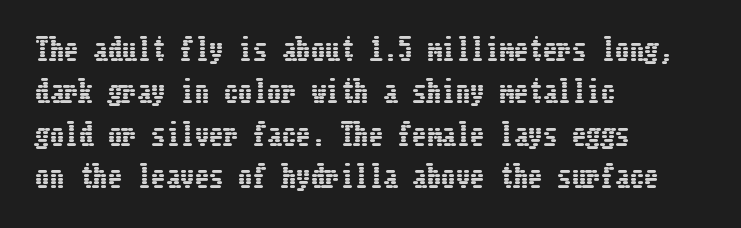
The image shows 29 px condensed type, upright; set left-aligned, normal line spacing (1.46x), normal letter spacing, not underlined; low stroke contrast and a medium x-height.
